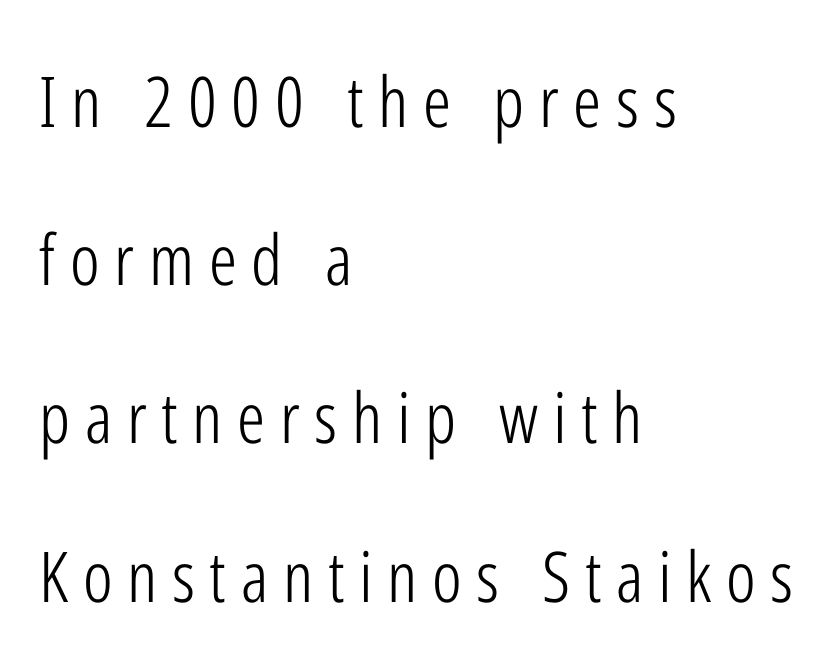
Q: Is the text bold? A: No.
Q: Is the text italic (slanted)? A: No, it is upright.
Q: Is the typeface a serif or a sans-serif typeface? A: Sans-serif.
Q: Is the text underlined? A: No.
Q: How is the paragraph aligned? A: Left-aligned.
Q: Is the spacing between letters normal or unusually wide? A: Unusually wide.
Q: Is the spacing between lines tight, normal or loose? A: Loose.
Q: Width (condensed, normal, or wide)? A: Condensed.
Q: Stroke contrast? A: Low.
Q: x-height? A: Medium.
Q: Monospaced? A: No.
